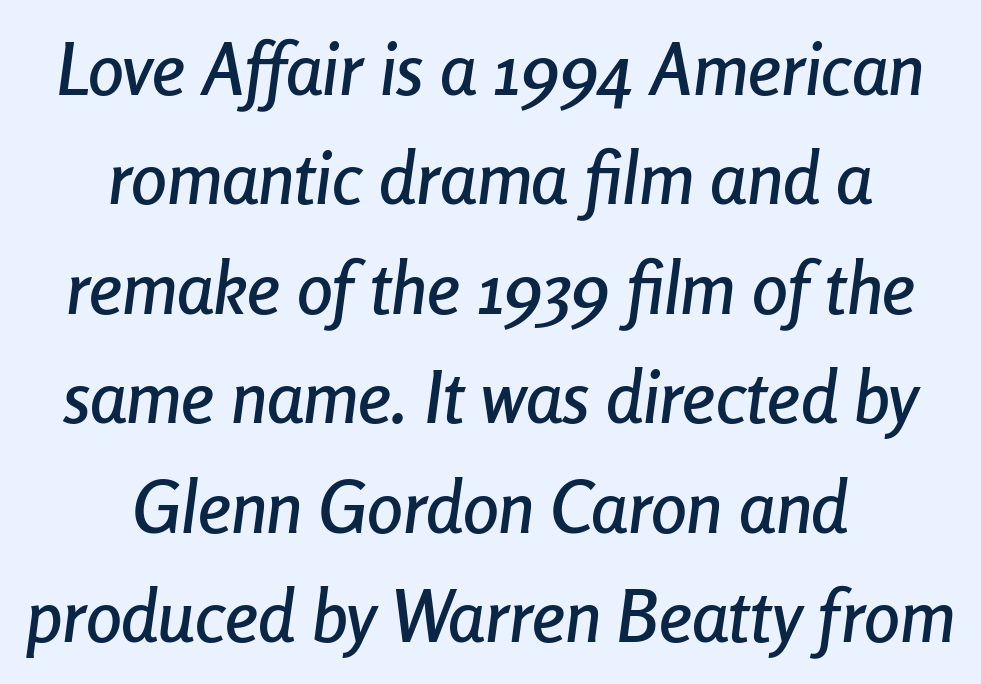
{"italic": "yes", "lean": "right", "slant_degrees": 8, "width": "condensed", "stroke_contrast": "low", "x_height": "medium", "monospaced": "no", "underline": "no", "align": "center", "line_spacing": "normal", "line_spacing_ratio": 1.52, "letter_spacing": "normal", "letter_spacing_em": 0.0, "glyph_px": 72}
